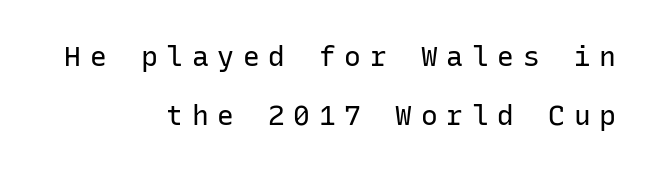
{"serif": "no", "italic": "no", "bold": "no", "weight": "regular", "width": "normal", "stroke_contrast": "low", "x_height": "medium", "monospaced": "yes", "underline": "no", "align": "right", "line_spacing": "loose", "line_spacing_ratio": 2.12, "letter_spacing": "wide", "letter_spacing_em": 0.31, "glyph_px": 28}
